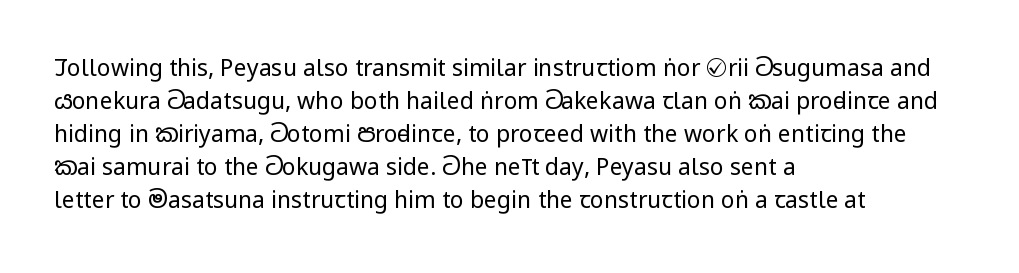
Q: Is the text bold? A: No.
Q: Is the text italic (slanted)? A: No, it is upright.
Q: Is the text underlined? A: No.
Q: How is the paragraph aligned? A: Left-aligned.
Q: Is the spacing between letters normal or unusually wide? A: Normal.
Q: Is the spacing between lines tight, normal or loose? A: Normal.
